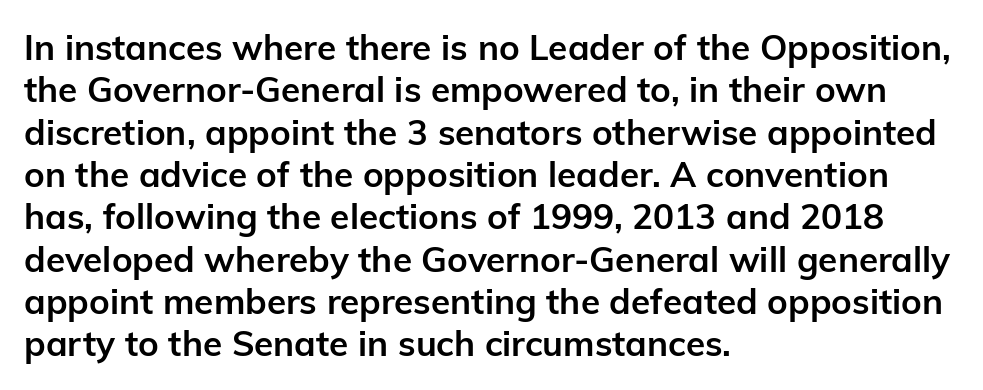
Q: Is the text bold? A: Yes.
Q: Is the text italic (slanted)? A: No, it is upright.
Q: Is the typeface a serif or a sans-serif typeface? A: Sans-serif.
Q: Is the text underlined? A: No.
Q: How is the paragraph aligned? A: Left-aligned.
Q: Is the spacing between letters normal or unusually wide? A: Normal.
Q: Width (condensed, normal, or wide)? A: Normal.
Q: Stroke contrast? A: Low.
Q: x-height? A: Medium.
Q: Monospaced? A: No.
